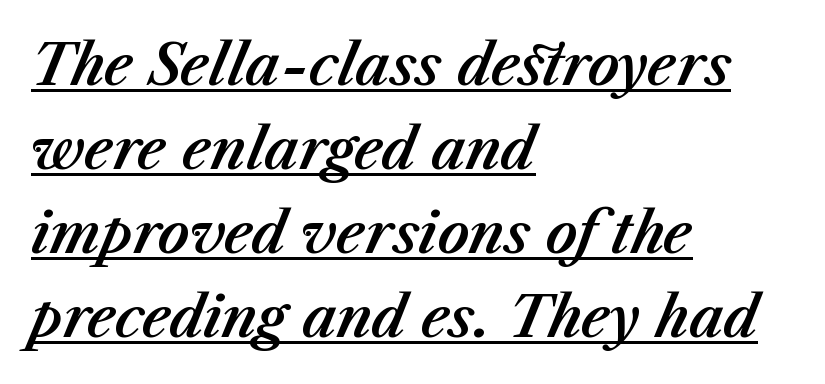
Q: Is the text italic (slanted)? A: Yes, it leans right by about 23 degrees.
Q: Is the text underlined? A: Yes.
Q: How is the paragraph aligned? A: Left-aligned.
Q: Is the spacing between letters normal or unusually wide? A: Normal.
Q: Is the spacing between lines tight, normal or loose? A: Normal.
Q: Width (condensed, normal, or wide)? A: Normal.
Q: Stroke contrast? A: Medium.
Q: x-height? A: Medium.
Q: Monospaced? A: No.
